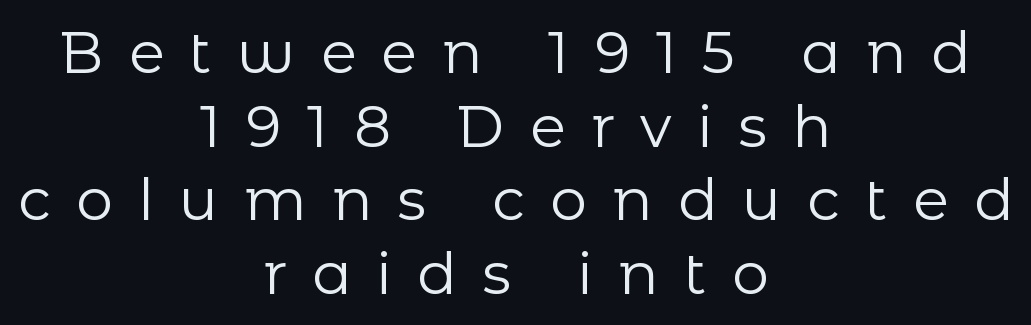
The image shows 58 px regular-weight sans-serif type, upright; set centered, normal line spacing (1.27x), unusually wide letter spacing (+0.44 em), not underlined; low stroke contrast and a medium x-height.
